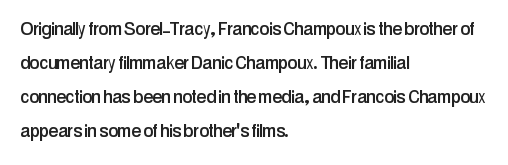
{"italic": "no", "underline": "no", "align": "left", "line_spacing": "normal", "line_spacing_ratio": 1.54, "letter_spacing": "normal", "letter_spacing_em": 0.0, "glyph_px": 22}
